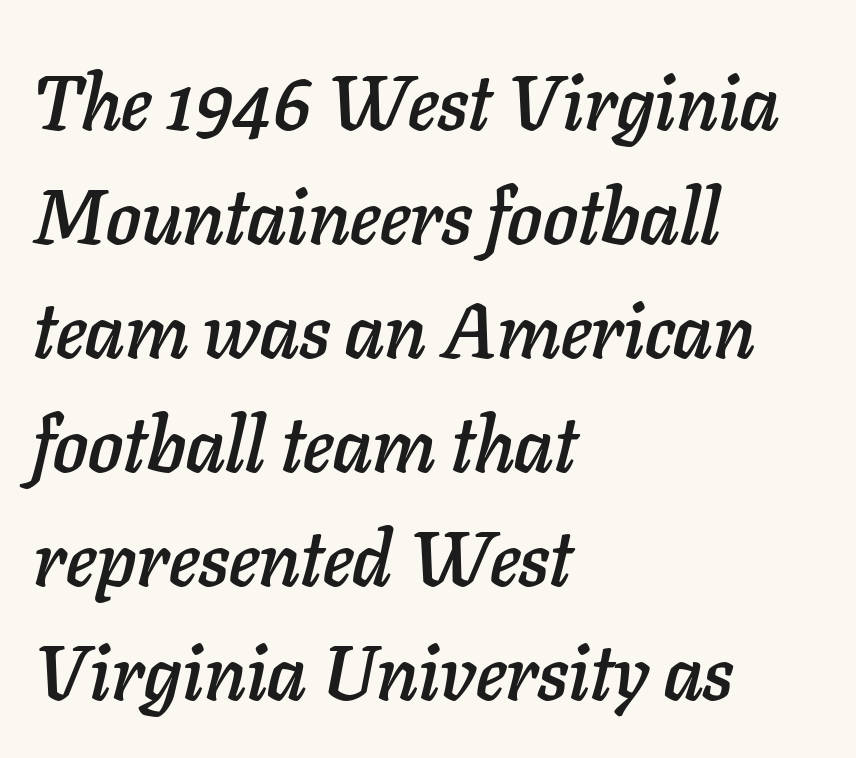
Q: Is the text italic (slanted)? A: Yes, it leans right by about 11 degrees.
Q: Is the text underlined? A: No.
Q: How is the paragraph aligned? A: Left-aligned.
Q: Is the spacing between letters normal or unusually wide? A: Normal.
Q: Is the spacing between lines tight, normal or loose? A: Normal.
Q: Width (condensed, normal, or wide)? A: Normal.
Q: Stroke contrast? A: Low.
Q: x-height? A: Medium.
Q: Monospaced? A: No.
